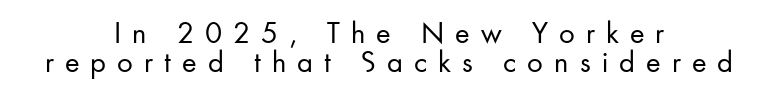
The image shows 31 px regular-weight sans-serif type, upright; set centered, tight line spacing (0.95x), unusually wide letter spacing (+0.36 em), not underlined; low stroke contrast and a small x-height.
